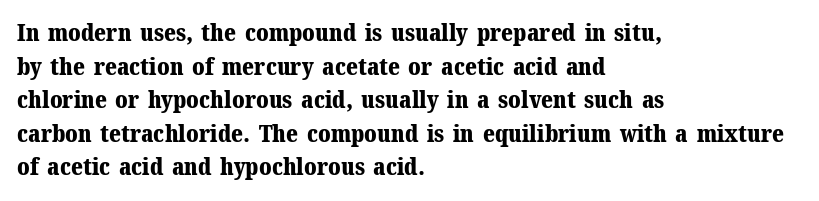
Any mark beneath the type? The region is blank. Regular leading. The face used here is rendered with its standard letterfit. These words are printed bold, with thick strokes throughout. Italic? Not at all — the glyphs are vertical. Left-aligned paragraph, ragged on the right.
